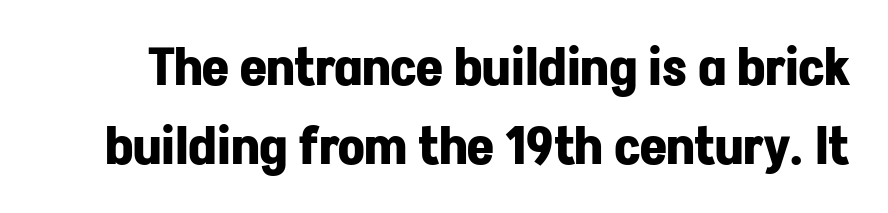
Q: Is the text bold? A: Yes.
Q: Is the text italic (slanted)? A: No, it is upright.
Q: Is the typeface a serif or a sans-serif typeface? A: Sans-serif.
Q: Is the text underlined? A: No.
Q: Is the spacing between letters normal or unusually wide? A: Normal.
Q: Is the spacing between lines tight, normal or loose? A: Normal.
Q: Width (condensed, normal, or wide)? A: Normal.
Q: Stroke contrast? A: Low.
Q: x-height? A: Medium.
Q: Monospaced? A: No.
